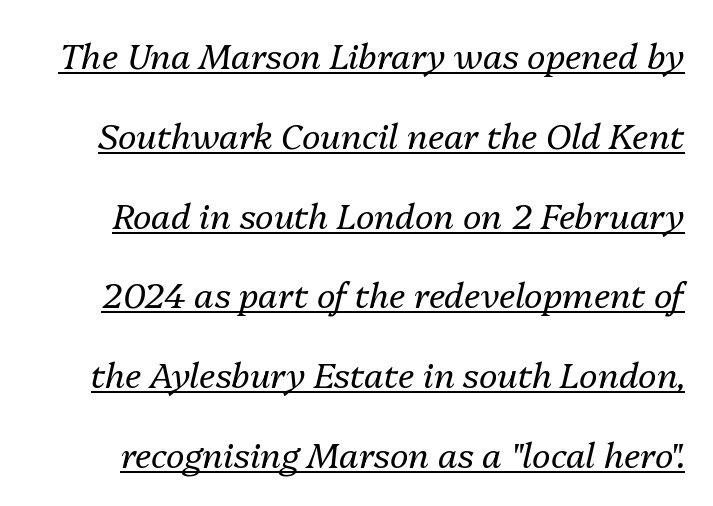
{"italic": "yes", "lean": "right", "slant_degrees": 13, "bold": "no", "weight": "regular", "width": "normal", "stroke_contrast": "medium", "x_height": "medium", "monospaced": "no", "underline": "yes", "line_spacing": "loose", "line_spacing_ratio": 2.28, "letter_spacing": "normal", "letter_spacing_em": 0.0, "glyph_px": 35}
